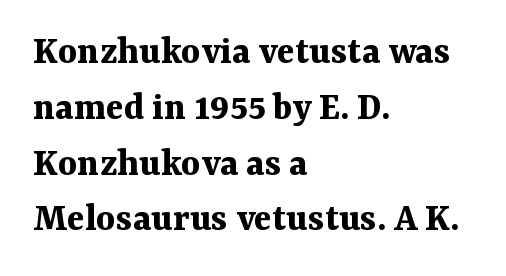
The image shows 41 px bold serif type, upright; set left-aligned, normal line spacing (1.36x), normal letter spacing, not underlined; medium stroke contrast and a medium x-height.
